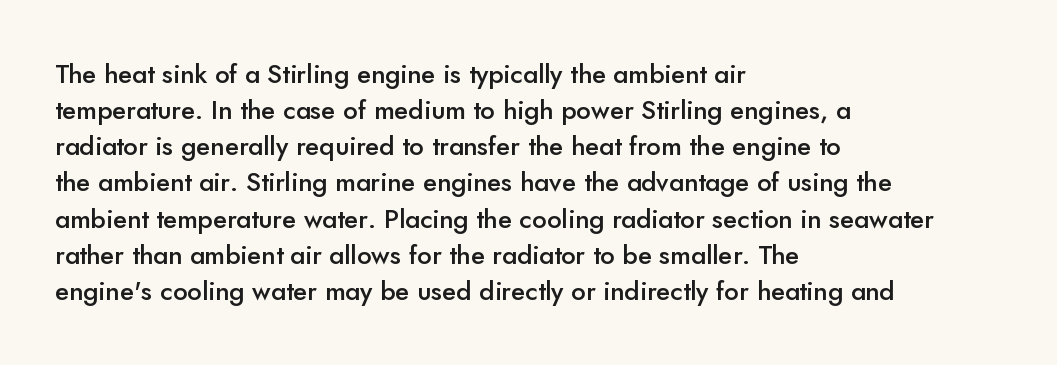
The image shows 26 px text type, upright; set left-aligned, normal line spacing (1.39x), normal letter spacing, not underlined.
